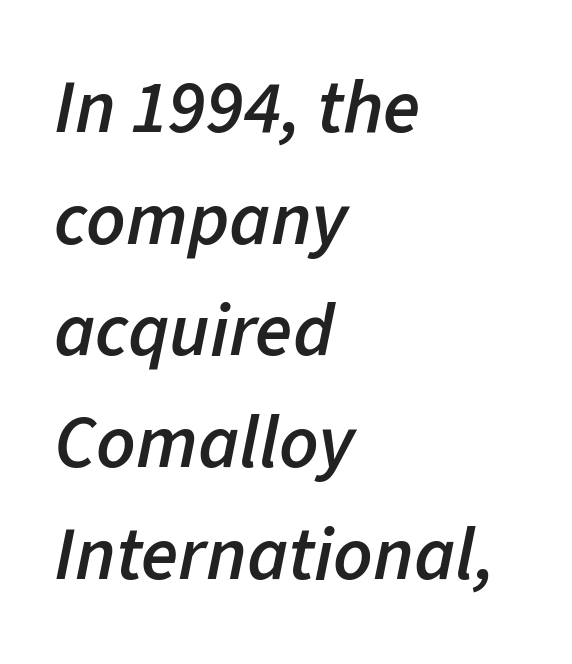
The image shows 76 px semibold type, italic (leaning right); set left-aligned, normal line spacing (1.47x), normal letter spacing, not underlined; low stroke contrast and a medium x-height.
